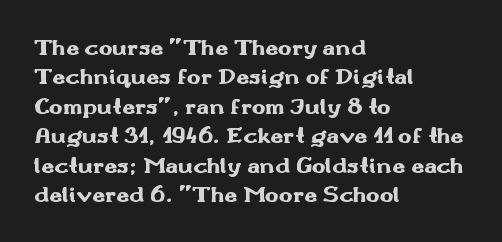
The image shows 23 px bold type, upright; set left-aligned, normal line spacing (1.28x), normal letter spacing, not underlined.
